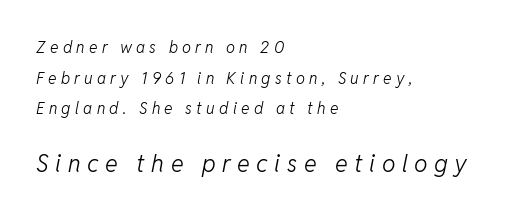
The image shows 24 px text type, italic (leaning right); set left-aligned, loose line spacing (1.91x), unusually wide letter spacing (+0.27 em), not underlined; the second (bottom) block is 1.5x larger.
